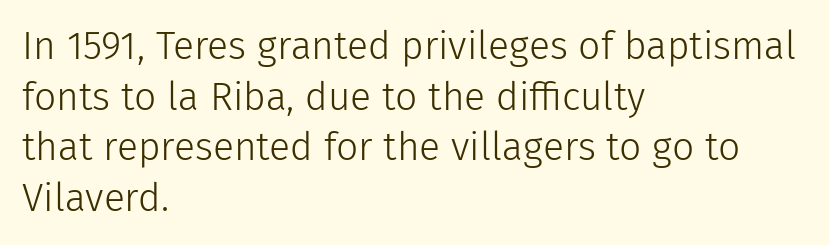
This rendering employs a face without finishing strokes, i.e., a sans-serif. Summary of weight: not heavy and not bold. Has an underline been added? It has not. Italic? Not at all — the glyphs are vertical. Alignment: flush left. You could not count columns in this text — the font is proportionally spaced.
